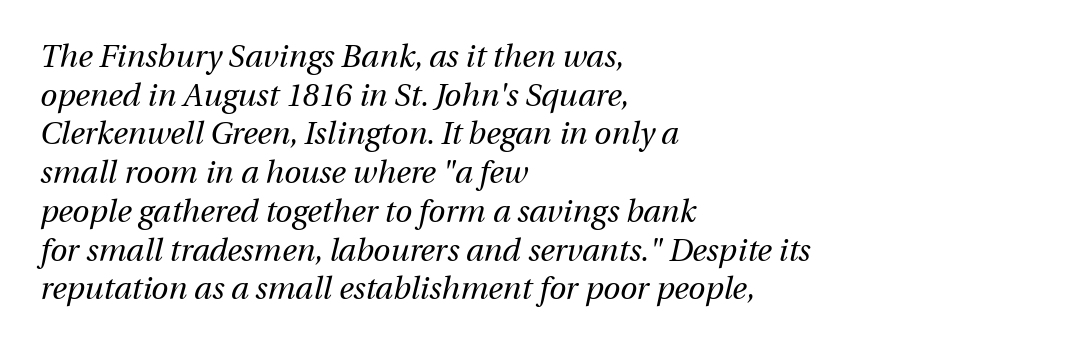
Short note: letters normally spaced. Slanted lettering throughout. Weight class: somewhere from thin through regular. Whoever set this chose a conventional vertical rhythm.
